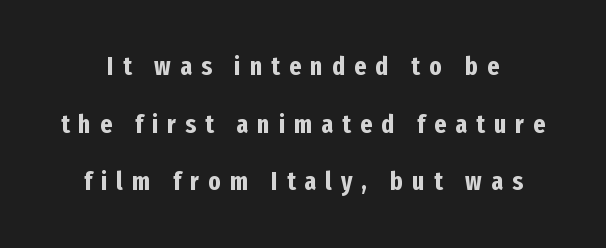
The letters are spread apart with noticeably loose tracking. Widely set lines give the paragraph a tall, airy silhouette. Letters rest on an invisible, unmarked baseline. Summary of weight: heavy, a full bold. Tall strokes in this sample are plumb rather than angled.
